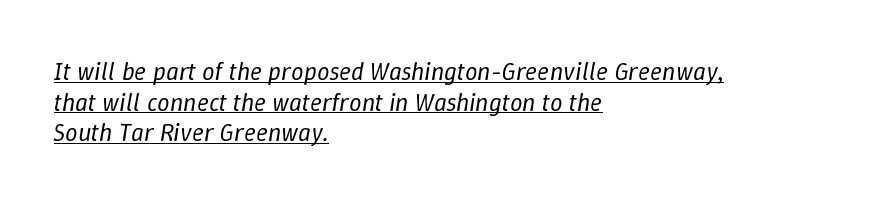
The image shows 25 px text type, italic (leaning right); set left-aligned, line spacing 1.23x, normal letter spacing, underlined.
